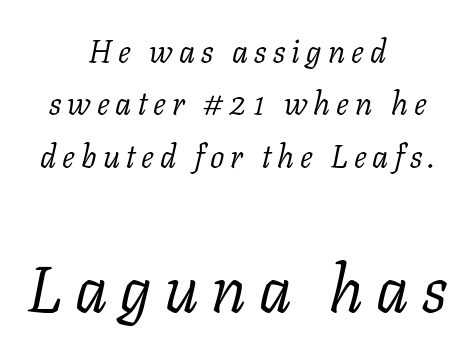
Q: Is the text bold? A: No.
Q: Is the text italic (slanted)? A: Yes, it leans right by about 11 degrees.
Q: Is the typeface a serif or a sans-serif typeface? A: Serif.
Q: Is the text underlined? A: No.
Q: How is the paragraph aligned? A: Centered.
Q: Is the spacing between lines tight, normal or loose? A: Normal.
Q: Which block of text is set in a larger size, the first (top) or the second (bottom)? A: The second (bottom) one.
Q: Width (condensed, normal, or wide)? A: Normal.
Q: Stroke contrast? A: Low.
Q: x-height? A: Medium.
Q: Monospaced? A: No.
